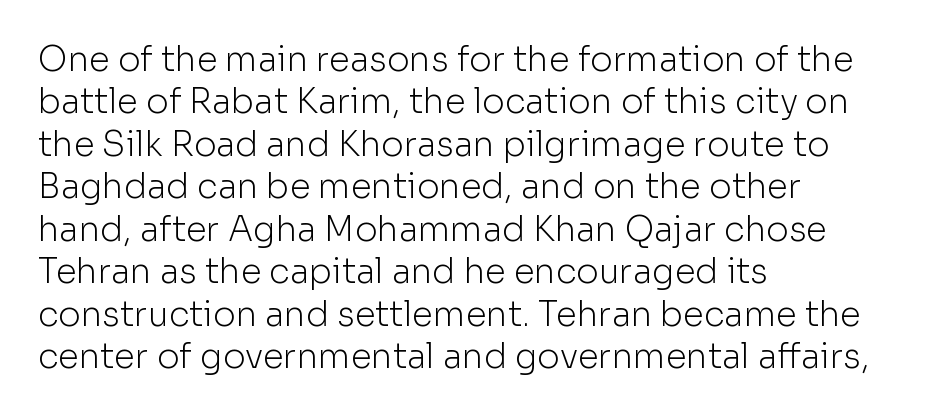
Q: Is the text bold? A: No.
Q: Is the text italic (slanted)? A: No, it is upright.
Q: Is the typeface a serif or a sans-serif typeface? A: Sans-serif.
Q: Is the text underlined? A: No.
Q: How is the paragraph aligned? A: Left-aligned.
Q: Is the spacing between letters normal or unusually wide? A: Normal.
Q: Is the spacing between lines tight, normal or loose? A: Normal.
Q: Width (condensed, normal, or wide)? A: Normal.
Q: Stroke contrast? A: Low.
Q: x-height? A: Medium.
Q: Monospaced? A: No.
